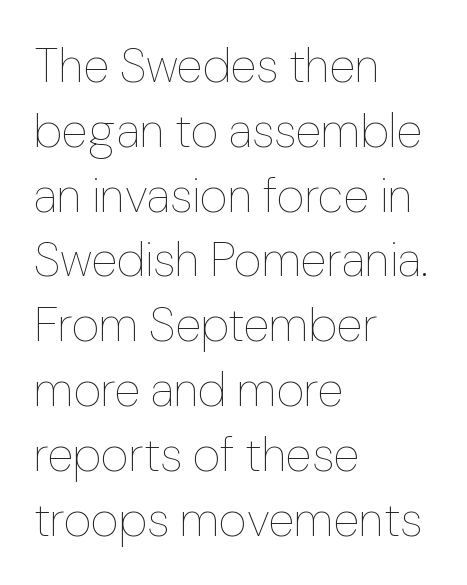
The image shows 48 px thin type, upright; set left-aligned, normal line spacing (1.35x), normal letter spacing, not underlined; low stroke contrast and a medium x-height.
